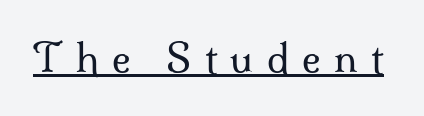
Q: Is the text bold? A: No.
Q: Is the text italic (slanted)? A: No, it is upright.
Q: Is the typeface a serif or a sans-serif typeface? A: Serif.
Q: Is the text underlined? A: Yes.
Q: Is the spacing between letters normal or unusually wide? A: Unusually wide.
Q: Width (condensed, normal, or wide)? A: Normal.
Q: Stroke contrast? A: Medium.
Q: x-height? A: Small.
Q: Monospaced? A: No.
